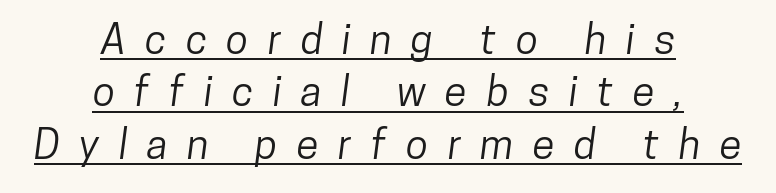
{"serif": "no", "width": "condensed", "stroke_contrast": "low", "x_height": "medium", "monospaced": "no", "underline": "yes", "align": "center", "line_spacing": "normal", "line_spacing_ratio": 1.28, "letter_spacing": "wide", "letter_spacing_em": 0.47, "glyph_px": 41}
